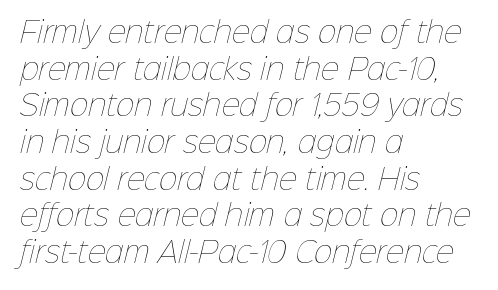
The image shows 28 px thin type; set left-aligned, normal line spacing (1.31x), normal letter spacing, not underlined; low stroke contrast and a medium x-height.
